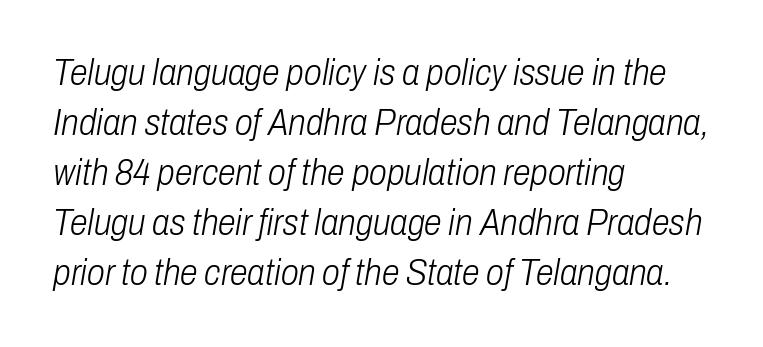
Underlining? Definitely not there. This sample uses plain, unmodified letter spacing. Casual observation: everything's shoved over to the left. These lines are rendered in a variable-pitch font. Stems and bowls with no extra thickness — not bold.
